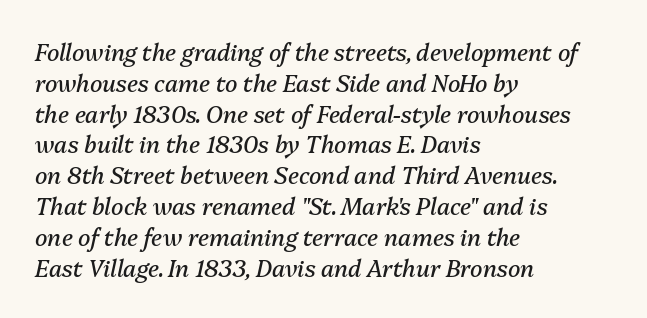
Q: Is the text bold? A: No.
Q: Is the text italic (slanted)? A: Yes, it leans right by about 13 degrees.
Q: Is the text underlined? A: No.
Q: How is the paragraph aligned? A: Left-aligned.
Q: Is the spacing between letters normal or unusually wide? A: Normal.
Q: Is the spacing between lines tight, normal or loose? A: Normal.
